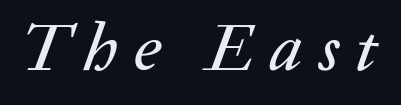
The image shows 68 px text type, italic (leaning right); set unusually wide letter spacing (+0.23 em), not underlined; medium stroke contrast and a medium x-height.
